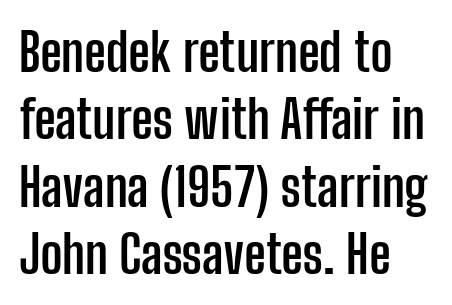
The image shows 53 px semibold, condensed sans-serif type, upright; set left-aligned, normal line spacing (1.27x), normal letter spacing, not underlined; low stroke contrast and a medium x-height.
